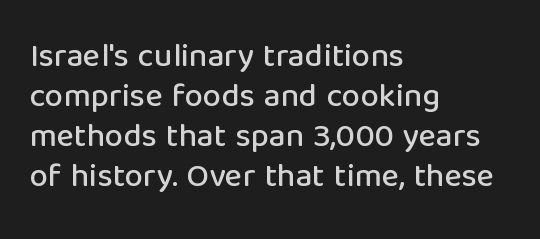
{"serif": "no", "italic": "no", "width": "normal", "stroke_contrast": "low", "x_height": "medium", "monospaced": "no", "underline": "no", "align": "left", "line_spacing_ratio": 1.21, "letter_spacing": "normal", "letter_spacing_em": 0.0, "glyph_px": 33}
